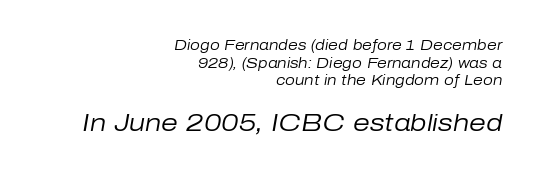
{"italic": "yes", "lean": "right", "slant_degrees": 10, "bold": "no", "underline": "no", "align": "right", "line_spacing": "normal", "line_spacing_ratio": 1.26, "letter_spacing": "normal", "letter_spacing_em": 0.0, "larger_block": "second", "size_ratio": 1.71, "glyph_px": 24}
